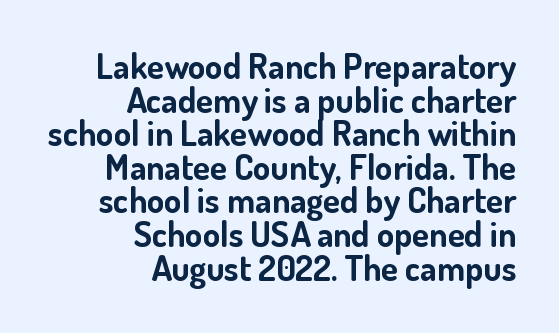
Q: Is the text bold? A: Yes.
Q: Is the text italic (slanted)? A: No, it is upright.
Q: Is the typeface a serif or a sans-serif typeface? A: Sans-serif.
Q: Is the text underlined? A: No.
Q: How is the paragraph aligned? A: Right-aligned.
Q: Is the spacing between letters normal or unusually wide? A: Normal.
Q: Is the spacing between lines tight, normal or loose? A: Tight.
Q: Width (condensed, normal, or wide)? A: Normal.
Q: Stroke contrast? A: Low.
Q: x-height? A: Small.
Q: Monospaced? A: No.
